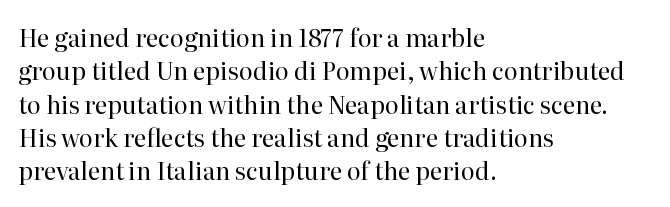
The image shows 24 px text type, upright; set left-aligned, normal line spacing (1.39x), normal letter spacing, not underlined.
